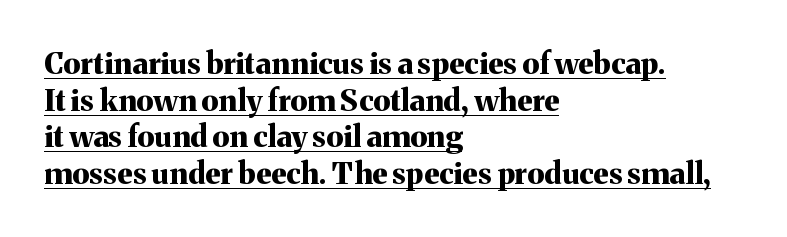
{"serif": "yes", "italic": "no", "bold": "yes", "weight": "bold", "width": "normal", "stroke_contrast": "medium", "x_height": "medium", "monospaced": "no", "underline": "yes", "align": "left", "line_spacing_ratio": 1.22, "letter_spacing": "normal", "letter_spacing_em": 0.0, "glyph_px": 30}
